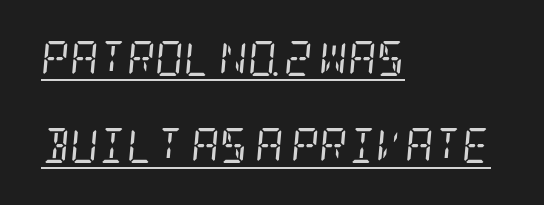
The image shows 35 px regular-weight, condensed serif type, italic (leaning right); set left-aligned, loose line spacing (2.5x), normal letter spacing, underlined; low stroke contrast and a large x-height.
